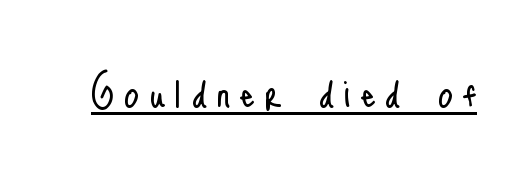
Q: Is the text bold? A: No.
Q: Is the text italic (slanted)? A: No, it is upright.
Q: Is the typeface a serif or a sans-serif typeface? A: Sans-serif.
Q: Is the text underlined? A: Yes.
Q: Is the spacing between letters normal or unusually wide? A: Unusually wide.
Q: Width (condensed, normal, or wide)? A: Condensed.
Q: Stroke contrast? A: Low.
Q: x-height? A: Small.
Q: Monospaced? A: No.
